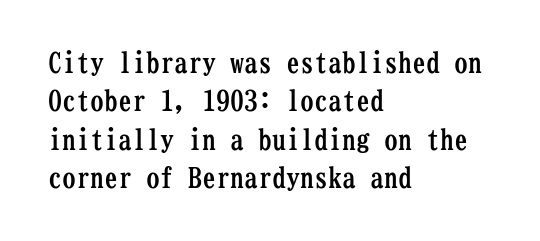
The image shows 28 px semibold, condensed serif type, upright, monospaced; set left-aligned, normal line spacing (1.37x), normal letter spacing, not underlined; low stroke contrast and a medium x-height.
